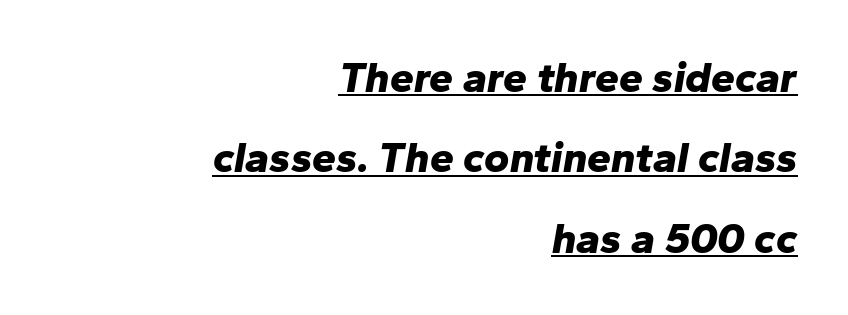
These lines keep a tight, regular rhythm from letter to letter. Tall strokes in this sample are angled rather than plumb. A continuous stroke trails under the words, as in a hyperlink. Leftover space on each line is placed entirely before the opening word.
